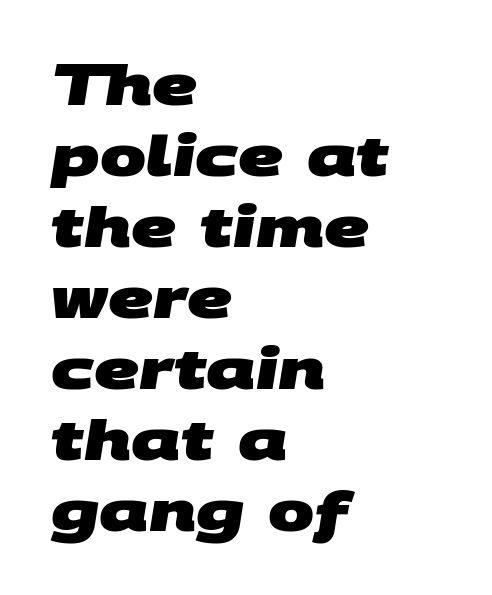
Character widths vary here, with narrow letters taking less room than wide ones. Glyph-to-glyph distance matches everyday printed text. If you measured baseline to baseline, you'd find a middling distance. The letters carry no serifs — their stems end cleanly without finishing strokes. Left-aligned paragraph, ragged on the right. Emphasis by weight is at full strength: bold.
